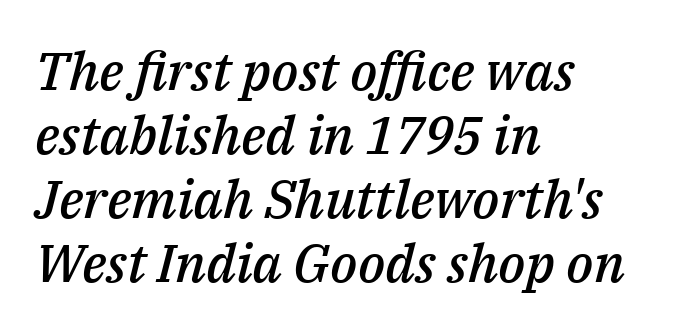
Q: Is the text bold? A: Semi-bold.
Q: Is the text italic (slanted)? A: Yes, it leans right by about 14 degrees.
Q: Is the text underlined? A: No.
Q: How is the paragraph aligned? A: Left-aligned.
Q: Is the spacing between letters normal or unusually wide? A: Normal.
Q: Width (condensed, normal, or wide)? A: Normal.
Q: Stroke contrast? A: Medium.
Q: x-height? A: Medium.
Q: Monospaced? A: No.
